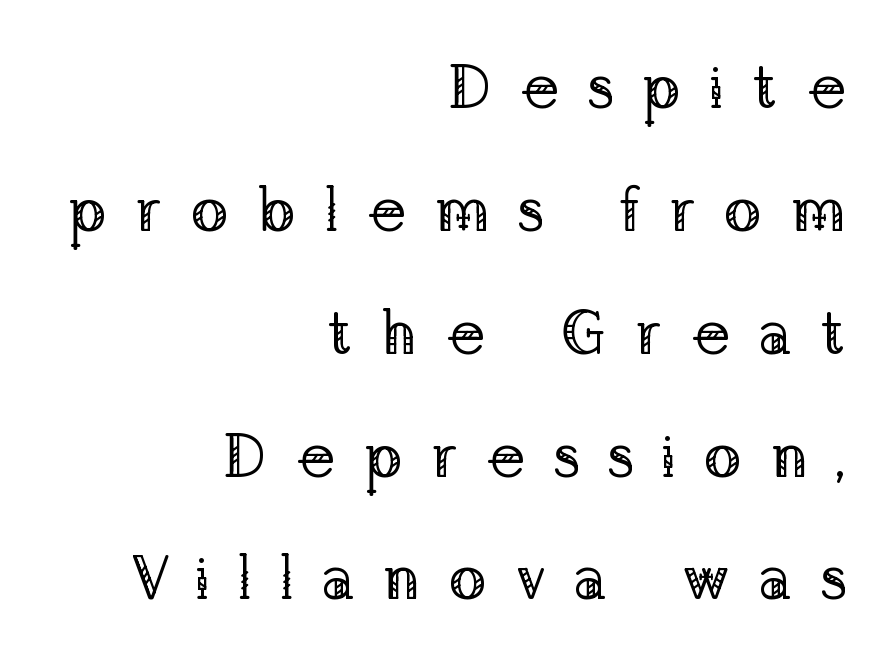
{"serif": "yes", "italic": "no", "bold": "no", "weight": "regular", "width": "normal", "stroke_contrast": "low", "x_height": "medium", "monospaced": "no", "underline": "no", "align": "right", "line_spacing": "loose", "line_spacing_ratio": 1.95, "letter_spacing": "wide", "letter_spacing_em": 0.44, "glyph_px": 63}
